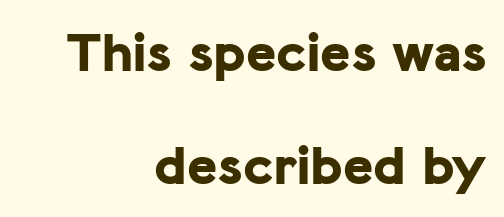
The image shows 57 px bold sans-serif type, upright; set right-aligned, loose line spacing (1.98x), normal letter spacing, not underlined; low stroke contrast and a medium x-height.
